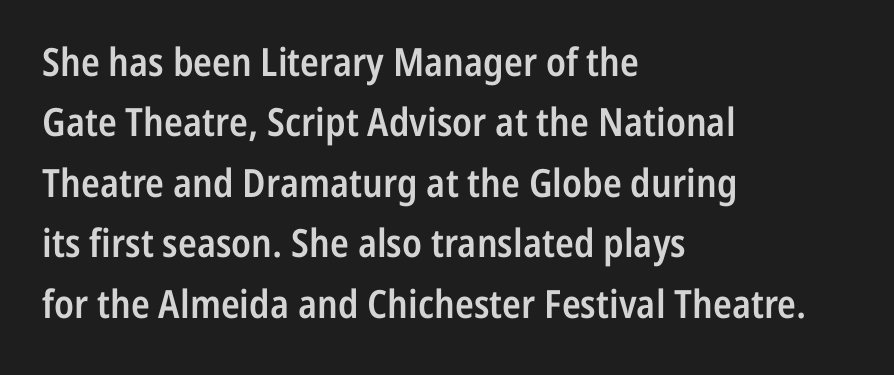
{"serif": "no", "italic": "no", "bold": "semi", "weight": "semibold", "width": "condensed", "stroke_contrast": "low", "x_height": "medium", "monospaced": "no", "underline": "no", "align": "left", "line_spacing": "normal", "line_spacing_ratio": 1.55, "letter_spacing": "normal", "letter_spacing_em": 0.0, "glyph_px": 39}
